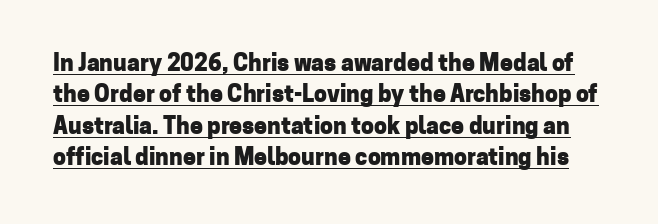
Underlined type. Glyph-to-glyph distance matches everyday printed text. Italic: no, the glyphs are upright roman. A typesetter would call this leading conventional body-copy spacing. Each glyph is drawn with heavy, bold strokes.
